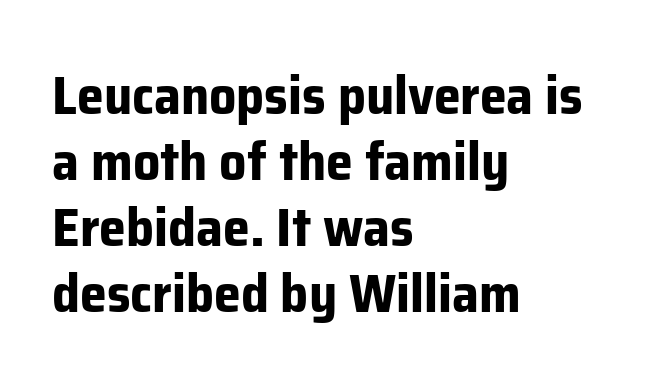
Does the copy run flush right? No — it runs flush left. Compared with typical body copy, the letter spacing here is the same. Here the designer chose a conventional face with non-uniform glyph widths. Lines of text with bare space underneath.
